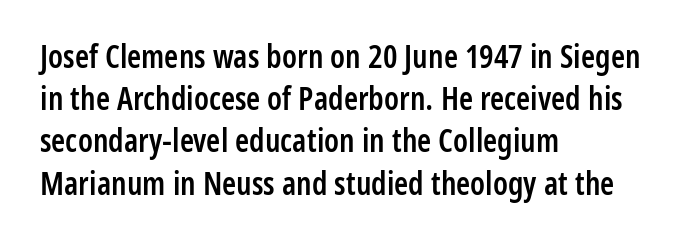
Q: Is the text bold? A: Semi-bold.
Q: Is the text italic (slanted)? A: No, it is upright.
Q: Is the typeface a serif or a sans-serif typeface? A: Sans-serif.
Q: Is the text underlined? A: No.
Q: How is the paragraph aligned? A: Left-aligned.
Q: Is the spacing between letters normal or unusually wide? A: Normal.
Q: Is the spacing between lines tight, normal or loose? A: Normal.
Q: Width (condensed, normal, or wide)? A: Condensed.
Q: Stroke contrast? A: Low.
Q: x-height? A: Medium.
Q: Monospaced? A: No.
